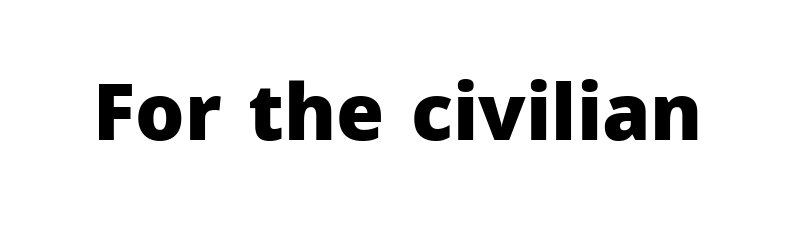
Q: Is the text bold? A: Yes.
Q: Is the text italic (slanted)? A: No, it is upright.
Q: Is the typeface a serif or a sans-serif typeface? A: Sans-serif.
Q: Is the text underlined? A: No.
Q: Is the spacing between letters normal or unusually wide? A: Normal.
Q: Width (condensed, normal, or wide)? A: Normal.
Q: Stroke contrast? A: Low.
Q: x-height? A: Medium.
Q: Monospaced? A: No.
